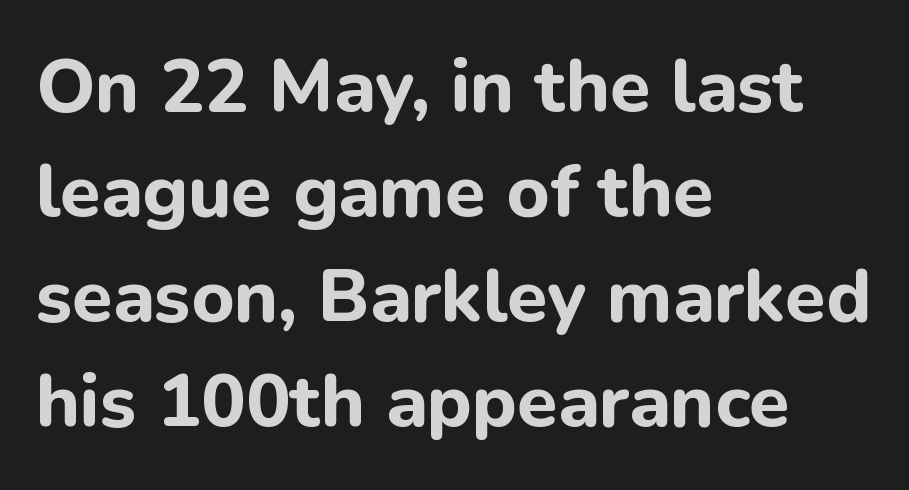
Q: Is the text bold? A: Yes.
Q: Is the text italic (slanted)? A: No, it is upright.
Q: Is the typeface a serif or a sans-serif typeface? A: Sans-serif.
Q: Is the text underlined? A: No.
Q: How is the paragraph aligned? A: Left-aligned.
Q: Is the spacing between letters normal or unusually wide? A: Normal.
Q: Is the spacing between lines tight, normal or loose? A: Normal.
Q: Width (condensed, normal, or wide)? A: Normal.
Q: Stroke contrast? A: Low.
Q: x-height? A: Medium.
Q: Monospaced? A: No.
